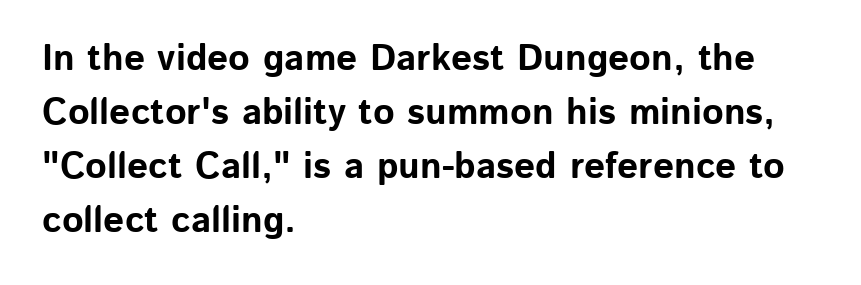
Horizontally, the lines are justified to the leading edge only. Descender tails drop into unmarked territory. Tall strokes in this sample are plumb rather than angled. Proportional: the letters do not fall into vertical columns. The leading is moderate, giving the passage an even texture.
